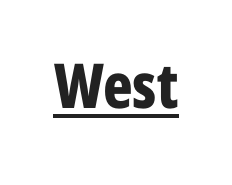
The image shows 62 px bold, condensed sans-serif type, upright; set normal letter spacing, underlined; low stroke contrast and a medium x-height.
